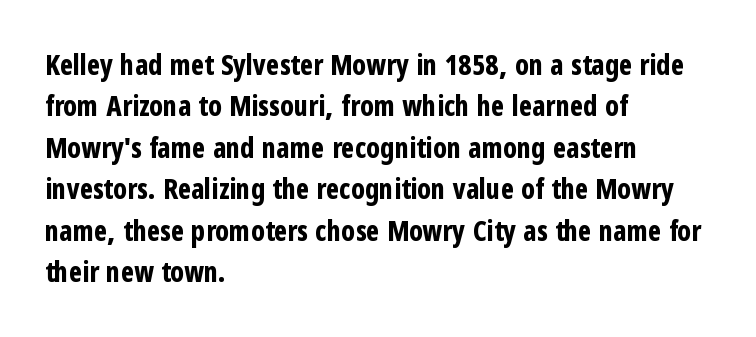
The typeface chosen for these lines omits serifs. The designer left line spacing at the default. The paragraph shown leans on its left margin. Every stem runs plumb, perpendicular to the baseline. The rendering uses natural spacing where letterforms have individual widths.
